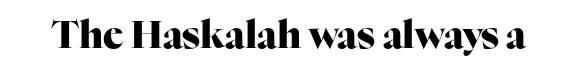
Q: Is the text bold? A: Yes.
Q: Is the text italic (slanted)? A: No, it is upright.
Q: Is the typeface a serif or a sans-serif typeface? A: Serif.
Q: Is the text underlined? A: No.
Q: Is the spacing between letters normal or unusually wide? A: Normal.
Q: Width (condensed, normal, or wide)? A: Normal.
Q: Stroke contrast? A: High.
Q: x-height? A: Medium.
Q: Monospaced? A: No.
